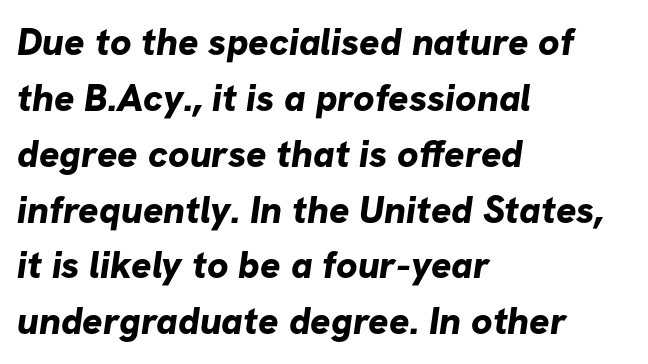
The area under the type is left untouched. The lines in this sample share a left origin and differ only in where they stop. What stands out about the letter spacing? Nothing — it is the standard amount. Here the designer chose a conventional face with non-uniform glyph widths.
